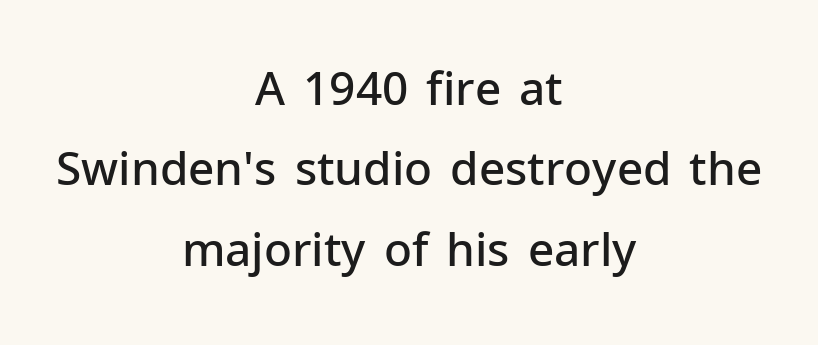
Think of a printed novel: that variable character pitch is what you see here. Rule under the text: the space is simply empty. The horizontal fit of the characters is conventional and even. The typeface chosen for these lines omits serifs. Teacher's note: observe the equal gaps on both sides — that is centered alignment.
